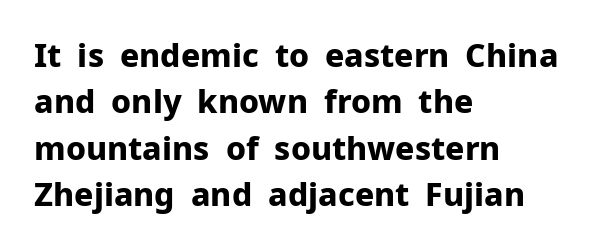
Q: Is the text bold? A: Yes.
Q: Is the text italic (slanted)? A: No, it is upright.
Q: Is the typeface a serif or a sans-serif typeface? A: Sans-serif.
Q: Is the text underlined? A: No.
Q: How is the paragraph aligned? A: Left-aligned.
Q: Is the spacing between letters normal or unusually wide? A: Normal.
Q: Is the spacing between lines tight, normal or loose? A: Normal.
Q: Width (condensed, normal, or wide)? A: Normal.
Q: Stroke contrast? A: Low.
Q: x-height? A: Medium.
Q: Monospaced? A: No.
